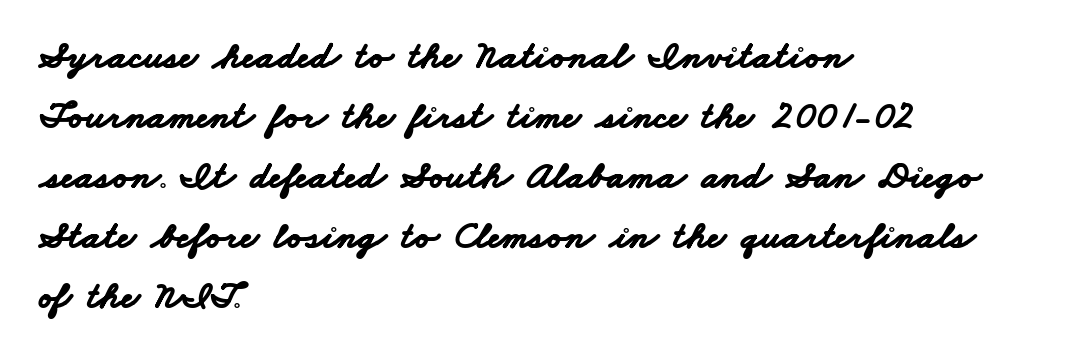
The rendering shows plain stroke endings on the letterforms — a sans-serif design. The face used here is proportionally spaced, like ordinary book or web type. There is no visible air inserted between adjacent glyphs. Baseline-to-baseline distance is the conventional proportion of letter height.
